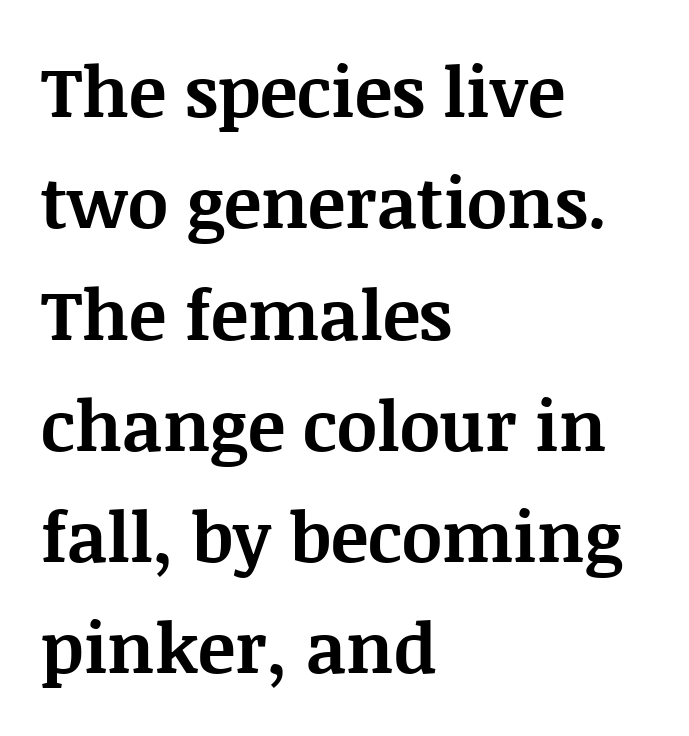
{"serif": "yes", "italic": "no", "bold": "yes", "weight": "bold", "width": "normal", "stroke_contrast": "medium", "x_height": "large", "monospaced": "no", "underline": "no", "align": "left", "line_spacing": "normal", "line_spacing_ratio": 1.59, "letter_spacing": "normal", "letter_spacing_em": 0.0, "glyph_px": 70}
